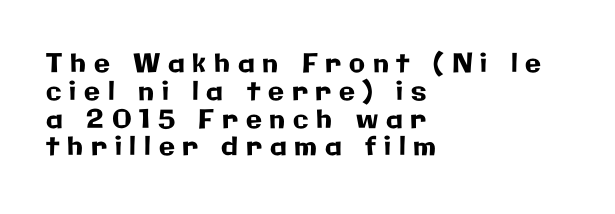
{"italic": "no", "underline": "no", "align": "left", "line_spacing": "tight", "line_spacing_ratio": 1.07, "letter_spacing": "wide", "letter_spacing_em": 0.3, "glyph_px": 26}
